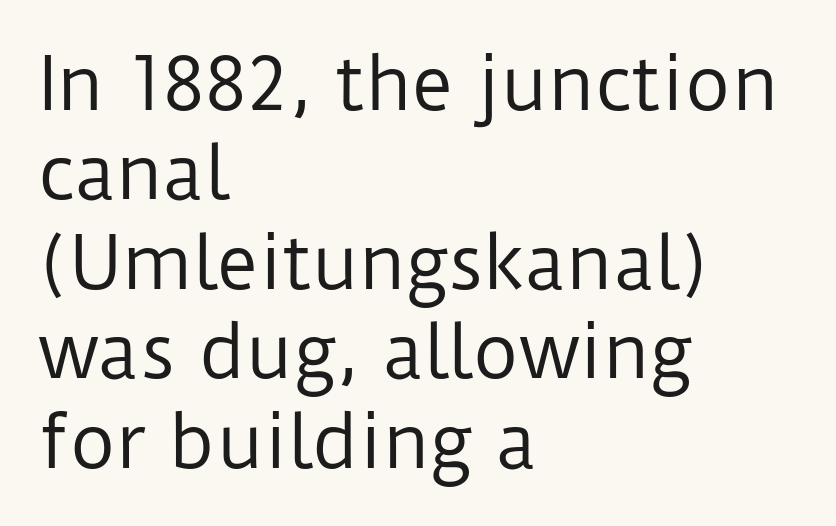
Q: Is the text bold? A: No.
Q: Is the text italic (slanted)? A: No, it is upright.
Q: Is the typeface a serif or a sans-serif typeface? A: Sans-serif.
Q: Is the text underlined? A: No.
Q: How is the paragraph aligned? A: Left-aligned.
Q: Is the spacing between letters normal or unusually wide? A: Normal.
Q: Is the spacing between lines tight, normal or loose? A: Normal.
Q: Width (condensed, normal, or wide)? A: Normal.
Q: Stroke contrast? A: Low.
Q: x-height? A: Medium.
Q: Monospaced? A: No.
